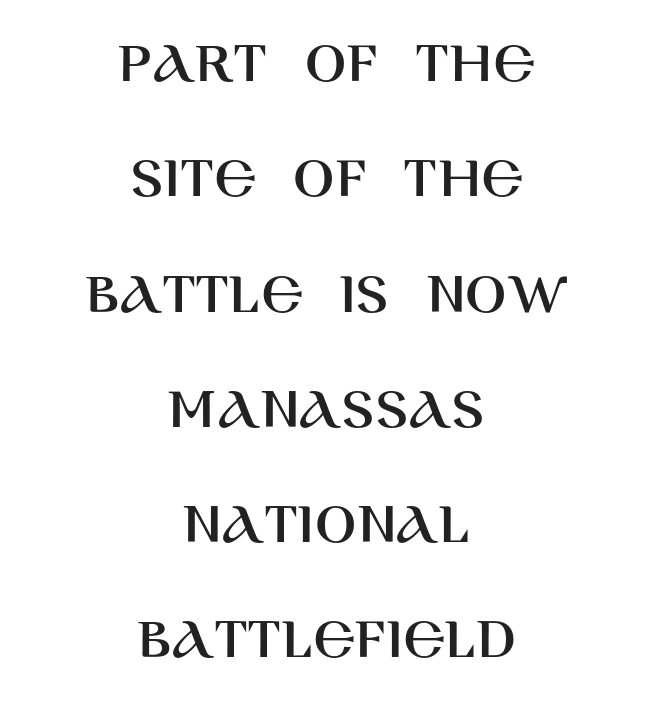
Q: Is the text italic (slanted)? A: No, it is upright.
Q: Is the typeface a serif or a sans-serif typeface? A: Sans-serif.
Q: Is the text underlined? A: No.
Q: How is the paragraph aligned? A: Centered.
Q: Is the spacing between letters normal or unusually wide? A: Normal.
Q: Width (condensed, normal, or wide)? A: Normal.
Q: Stroke contrast? A: High.
Q: x-height? A: Large.
Q: Monospaced? A: No.
